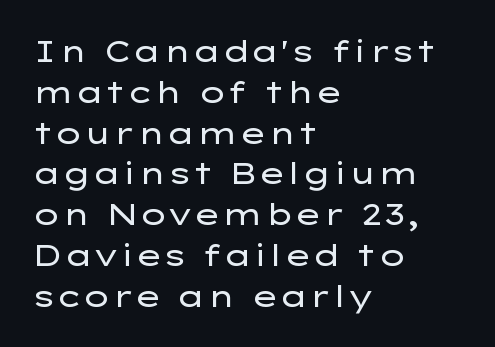
{"serif": "no", "italic": "no", "bold": "no", "weight": "regular", "width": "wide", "stroke_contrast": "low", "x_height": "medium", "monospaced": "no", "underline": "no", "align": "left", "line_spacing": "normal", "line_spacing_ratio": 1.36, "letter_spacing": "normal", "letter_spacing_em": 0.0, "glyph_px": 30}
